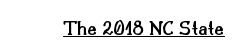
Q: Is the text bold? A: Semi-bold.
Q: Is the text italic (slanted)? A: No, it is upright.
Q: Is the text underlined? A: Yes.
Q: Is the spacing between letters normal or unusually wide? A: Normal.
